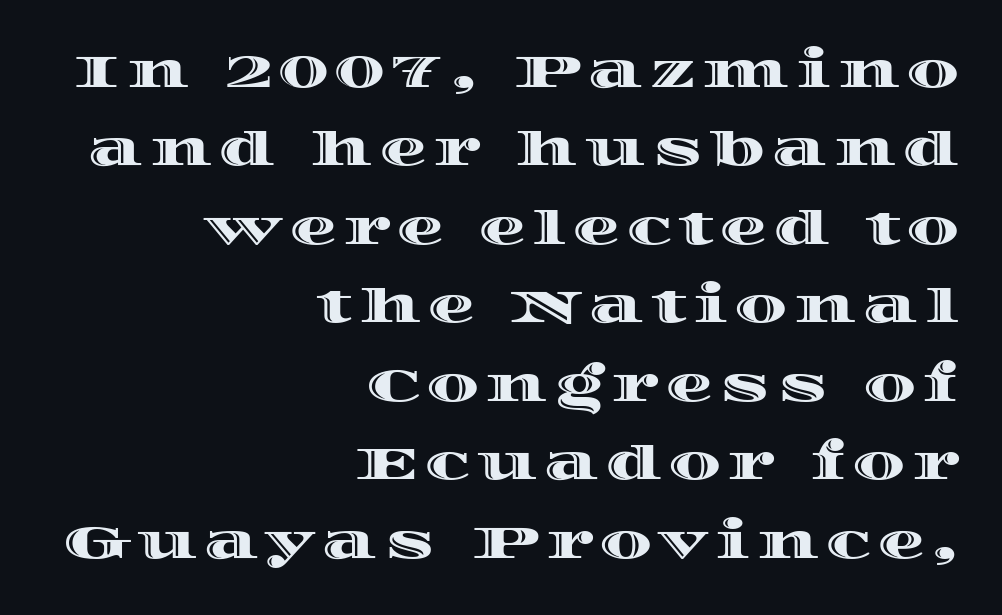
The image shows 47 px wide type, upright; set right-aligned, normal line spacing (1.67x), not underlined; a large x-height.
